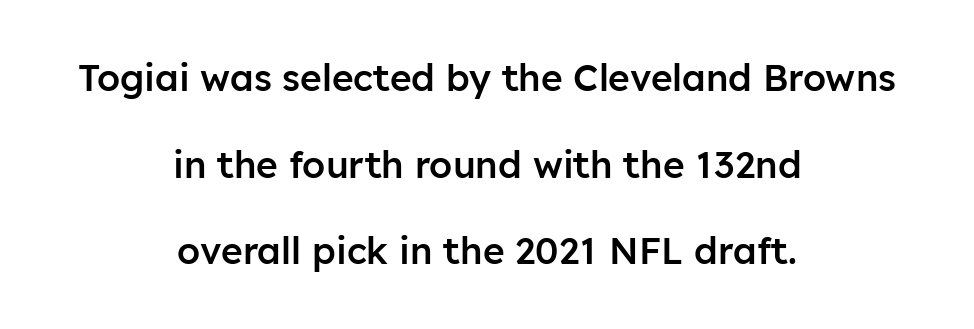
{"serif": "no", "italic": "no", "bold": "semi", "weight": "semibold", "width": "normal", "stroke_contrast": "low", "x_height": "medium", "monospaced": "no", "underline": "no", "align": "center", "line_spacing": "loose", "line_spacing_ratio": 2.34, "letter_spacing": "normal", "letter_spacing_em": 0.0, "glyph_px": 37}
